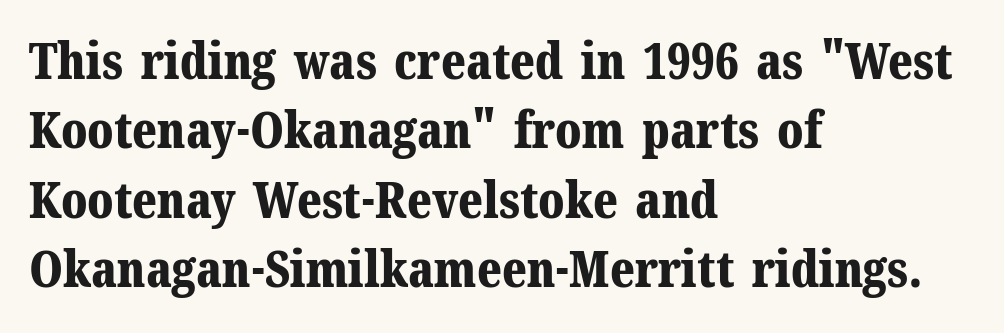
The image shows 50 px bold serif type, upright; set left-aligned, normal line spacing (1.39x), normal letter spacing, not underlined; medium stroke contrast and a medium x-height.
